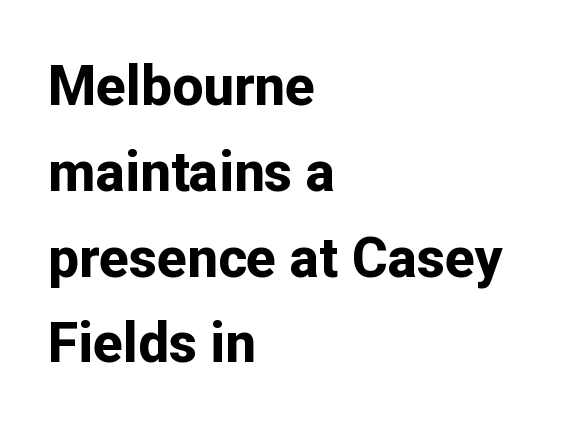
No extra tracking has been applied to these lines. The glyphs in this specimen are sans serif. All the whitespace from short lines collects on the right. Glance below the letters and you will spot only blank space. Chunky letters — that's bold for sure.
